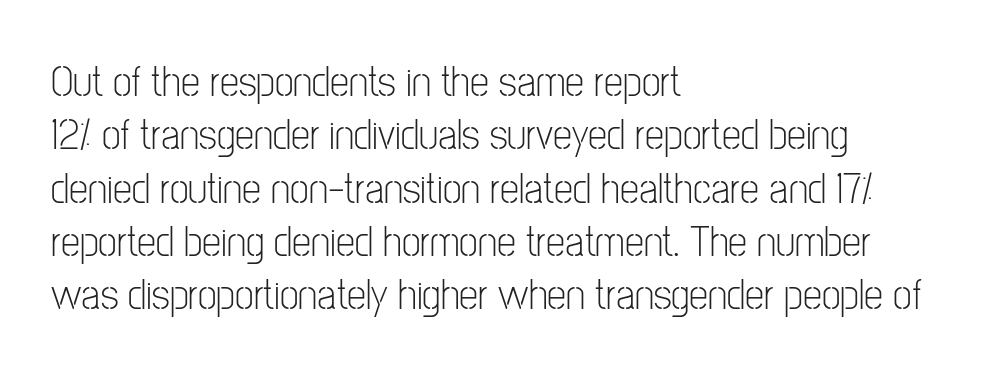
Q: Is the text bold? A: No.
Q: Is the text italic (slanted)? A: No, it is upright.
Q: Is the typeface a serif or a sans-serif typeface? A: Sans-serif.
Q: Is the text underlined? A: No.
Q: How is the paragraph aligned? A: Left-aligned.
Q: Is the spacing between letters normal or unusually wide? A: Normal.
Q: Width (condensed, normal, or wide)? A: Condensed.
Q: Stroke contrast? A: Low.
Q: x-height? A: Medium.
Q: Monospaced? A: No.
